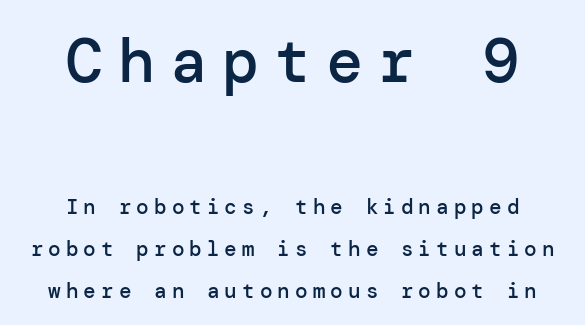
{"serif": "no", "italic": "no", "bold": "semi", "weight": "semibold", "width": "normal", "stroke_contrast": "low", "x_height": "medium", "underline": "no", "align": "center", "line_spacing": "loose", "line_spacing_ratio": 1.99, "letter_spacing": "wide", "letter_spacing_em": 0.24, "larger_block": "first", "size_ratio": 2.95, "glyph_px": 62}
